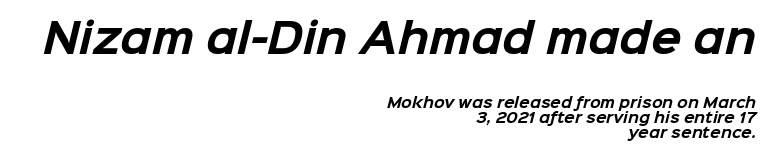
{"serif": "no", "bold": "yes", "weight": "bold", "width": "normal", "stroke_contrast": "low", "x_height": "medium", "monospaced": "no", "underline": "no", "align": "right", "line_spacing": "tight", "line_spacing_ratio": 1.07, "letter_spacing": "normal", "letter_spacing_em": 0.0, "larger_block": "first", "size_ratio": 2.86, "glyph_px": 40}
